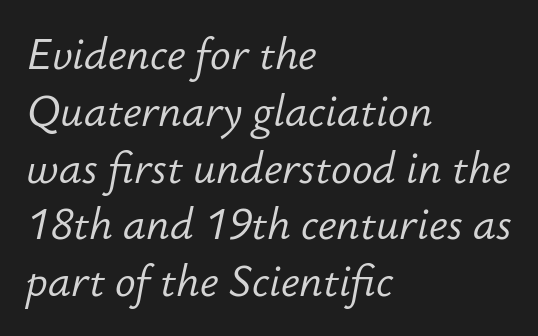
Q: Is the text bold? A: No.
Q: Is the text italic (slanted)? A: Yes, it leans right by about 12 degrees.
Q: Is the text underlined? A: No.
Q: How is the paragraph aligned? A: Left-aligned.
Q: Is the spacing between letters normal or unusually wide? A: Normal.
Q: Is the spacing between lines tight, normal or loose? A: Normal.
Q: Width (condensed, normal, or wide)? A: Normal.
Q: Stroke contrast? A: Low.
Q: x-height? A: Small.
Q: Monospaced? A: No.
